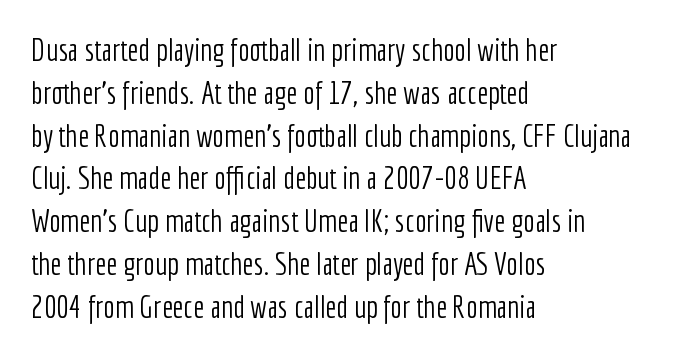
Q: Is the text bold? A: No.
Q: Is the text italic (slanted)? A: No, it is upright.
Q: Is the typeface a serif or a sans-serif typeface? A: Sans-serif.
Q: Is the text underlined? A: No.
Q: How is the paragraph aligned? A: Left-aligned.
Q: Is the spacing between letters normal or unusually wide? A: Normal.
Q: Is the spacing between lines tight, normal or loose? A: Normal.
Q: Width (condensed, normal, or wide)? A: Condensed.
Q: Stroke contrast? A: Low.
Q: x-height? A: Medium.
Q: Monospaced? A: No.
